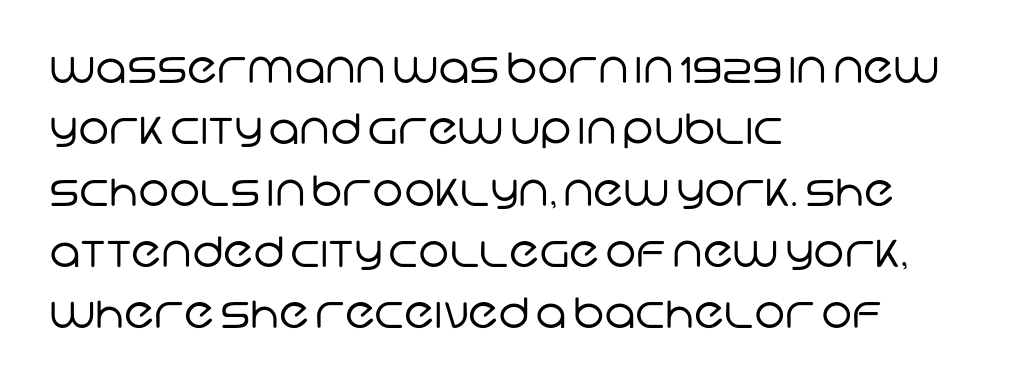
The image shows 42 px regular-weight sans-serif type; set left-aligned, normal line spacing (1.46x), normal letter spacing, not underlined; low stroke contrast and a large x-height.
